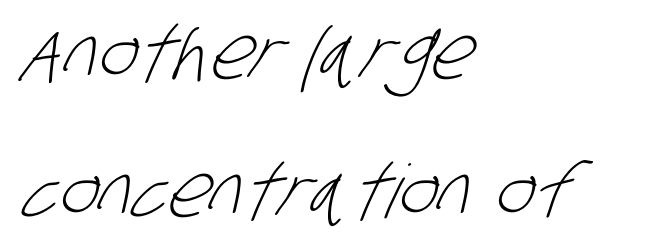
{"serif": "no", "bold": "no", "weight": "light", "width": "condensed", "stroke_contrast": "low", "x_height": "large", "monospaced": "no", "underline": "no", "align": "left", "line_spacing_ratio": 1.86, "letter_spacing": "normal", "letter_spacing_em": 0.0, "glyph_px": 74}
